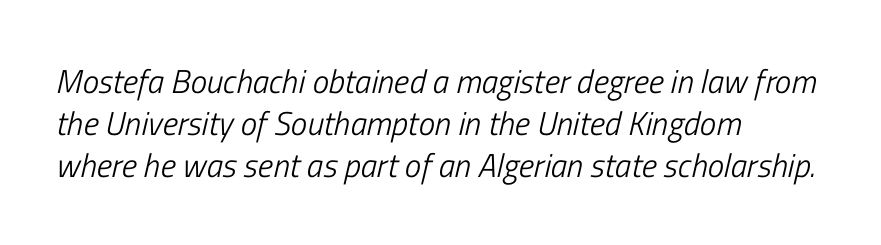
{"italic": "yes", "lean": "right", "slant_degrees": 13, "bold": "no", "weight": "light", "width": "condensed", "stroke_contrast": "low", "x_height": "medium", "monospaced": "no", "underline": "no", "align": "left", "line_spacing": "normal", "line_spacing_ratio": 1.27, "letter_spacing": "normal", "letter_spacing_em": 0.0, "glyph_px": 33}
